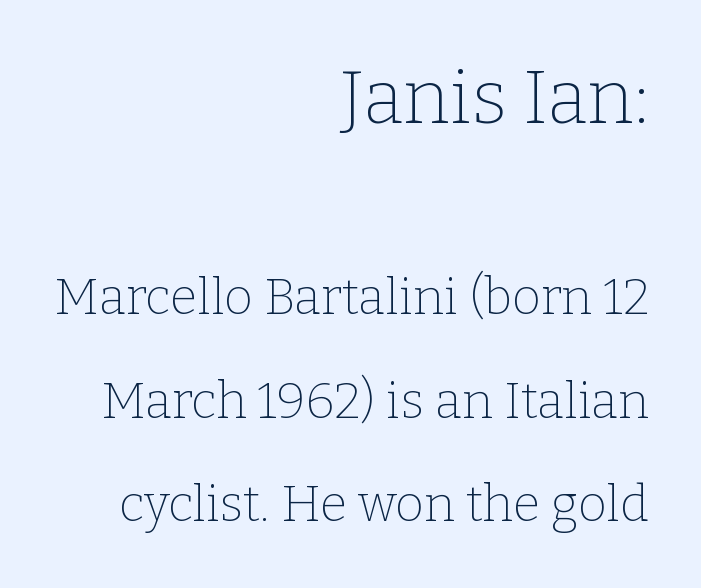
The image shows 75 px thin serif type, upright; set right-aligned, loose line spacing (2.07x), normal letter spacing, not underlined; the first (top) block is 1.5x larger; low stroke contrast and a medium x-height.
